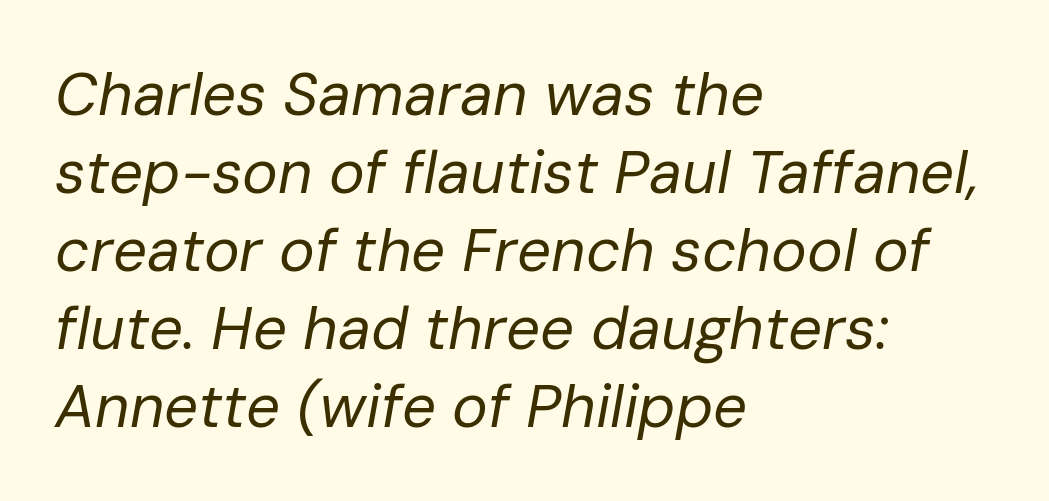
Q: Is the text bold? A: No.
Q: Is the text italic (slanted)? A: Yes, it leans right by about 10 degrees.
Q: Is the text underlined? A: No.
Q: How is the paragraph aligned? A: Left-aligned.
Q: Is the spacing between letters normal or unusually wide? A: Normal.
Q: Is the spacing between lines tight, normal or loose? A: Normal.
Q: Width (condensed, normal, or wide)? A: Normal.
Q: Stroke contrast? A: Low.
Q: x-height? A: Medium.
Q: Monospaced? A: No.
